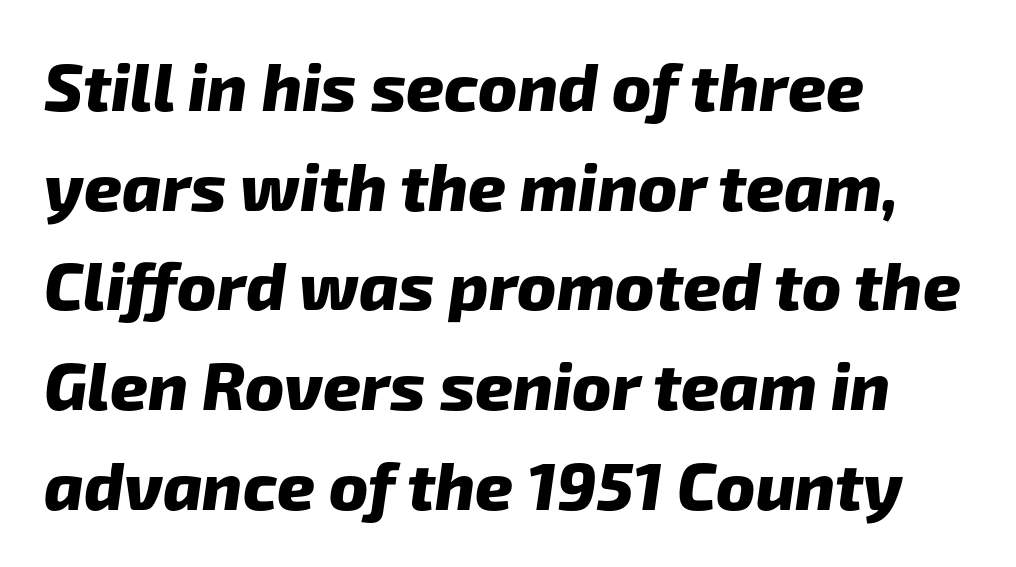
The image shows 66 px heavy sans-serif type; set left-aligned, normal line spacing (1.51x), normal letter spacing, not underlined; low stroke contrast and a medium x-height.
